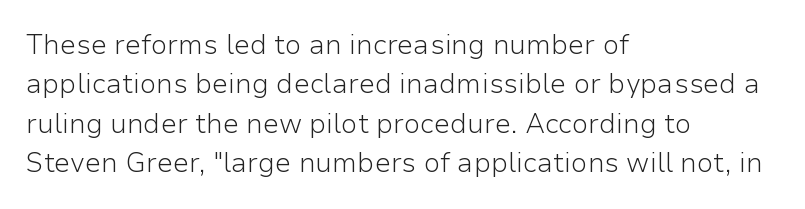
Q: Is the text bold? A: No.
Q: Is the text italic (slanted)? A: No, it is upright.
Q: Is the text underlined? A: No.
Q: How is the paragraph aligned? A: Left-aligned.
Q: Is the spacing between letters normal or unusually wide? A: Normal.
Q: Is the spacing between lines tight, normal or loose? A: Normal.
